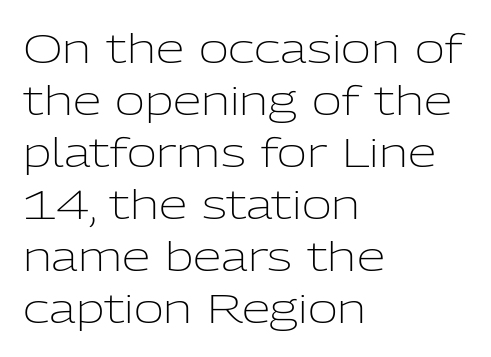
A light-to-regular cut is what we see here. Regular leading. Notice how the stems are strictly vertical — no italics here. This rendering leaves character spacing at its baseline value. Lines of text with bare space underneath. The passage shown is typeset with a sans-serif family.
